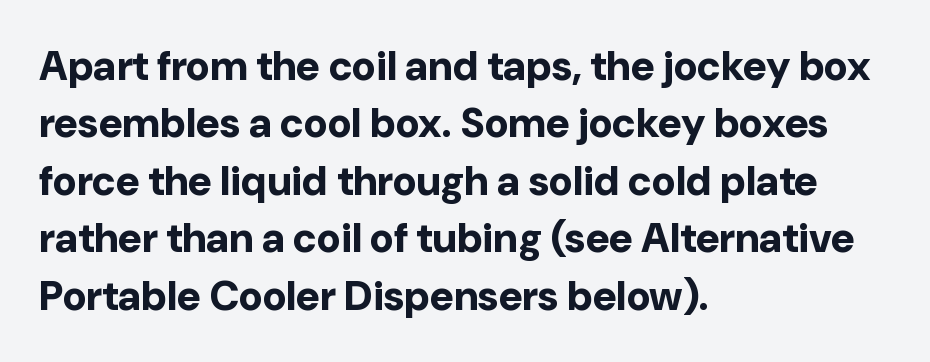
The image shows 41 px bold sans-serif type, upright; set left-aligned, normal line spacing (1.4x), normal letter spacing, not underlined; low stroke contrast and a medium x-height.
